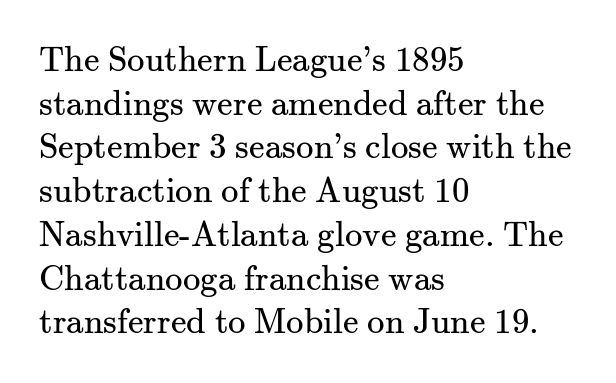
The image shows 35 px regular-weight serif type, upright; set left-aligned, normal line spacing (1.25x), normal letter spacing, not underlined; medium stroke contrast and a small x-height.
